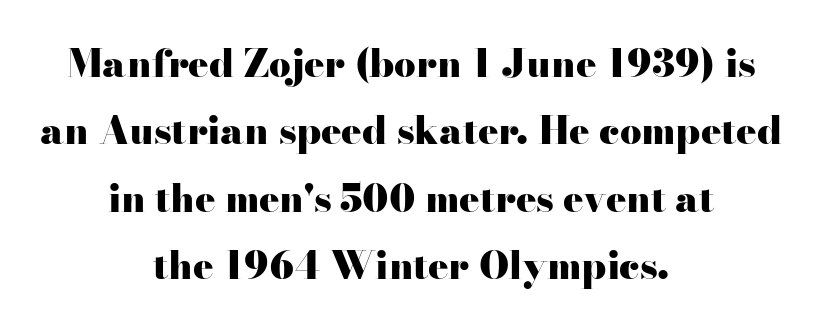
The specimen omits any rule beneath the text block's lines. Typographic density is high because the face is bold. The letters sit at their default tracking, neither squeezed nor spread. Each letter's strokes conclude with small projecting serifs. Nope, not italic — everything's standing straight.
